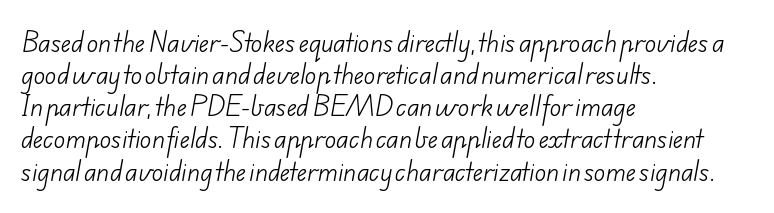
Q: Is the text bold? A: No.
Q: Is the text underlined? A: No.
Q: How is the paragraph aligned? A: Left-aligned.
Q: Is the spacing between letters normal or unusually wide? A: Normal.
Q: Is the spacing between lines tight, normal or loose? A: Normal.
